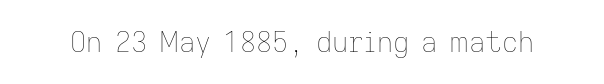
Q: Is the text bold? A: No.
Q: Is the text italic (slanted)? A: No, it is upright.
Q: Is the text underlined? A: No.
Q: Is the spacing between letters normal or unusually wide? A: Normal.
Q: Width (condensed, normal, or wide)? A: Normal.
Q: Stroke contrast? A: Low.
Q: x-height? A: Medium.
Q: Monospaced? A: No.
